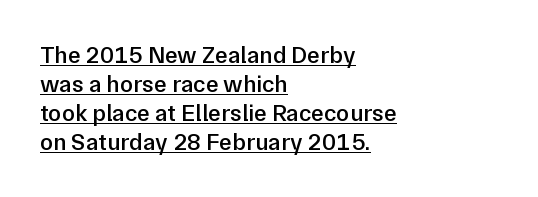
Q: Is the text bold? A: Semi-bold.
Q: Is the text italic (slanted)? A: No, it is upright.
Q: Is the text underlined? A: Yes.
Q: How is the paragraph aligned? A: Left-aligned.
Q: Is the spacing between letters normal or unusually wide? A: Normal.
